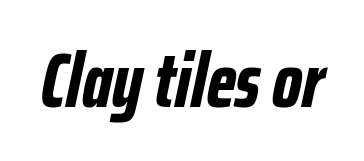
Style check: oblique. As a designer I'd log this as weight 700, bold. Varying glyph widths throughout — classic text-font behaviour. The tracking reads as untouched default to a designer's eye. Anything drawn beneath the words? Only blank space.
